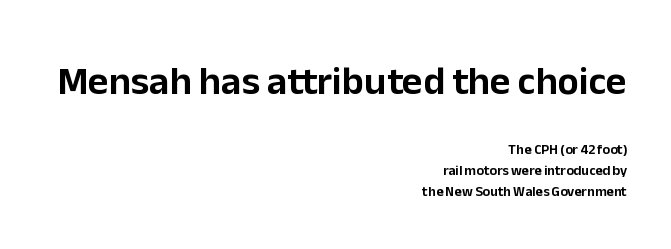
The passage shown begins with its larger block and ends with its smaller one. Nothing unusual about the tracking: characters are spaced as the font intends. It's the straight-up-and-down kind of type. The gap between lines stays unmarked.
